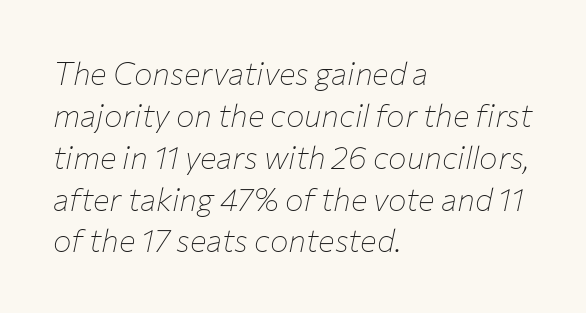
A typesetter would call this zero additional tracking. These lines stack with their left ends in a neat column. The passage shown leans; its letterforms are oblique. You could not count columns in this text — the font is proportionally spaced. No chunkiness to these letters — they're not bold. These lines sit exactly where default settings would place them.
